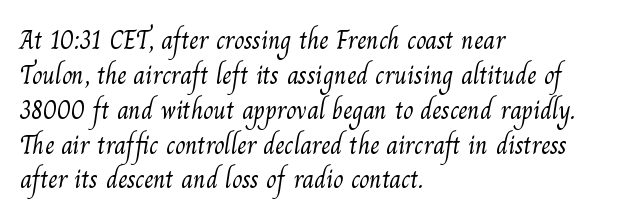
The image shows 26 px text type; set left-aligned, normal line spacing (1.34x), normal letter spacing, not underlined.
